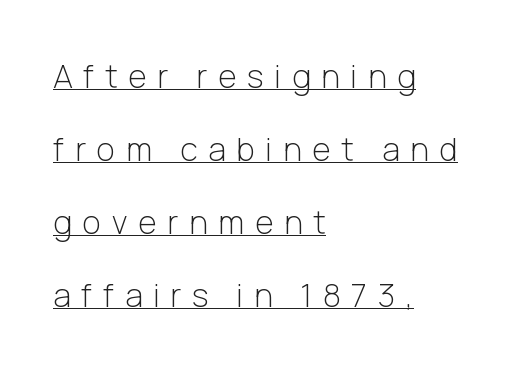
The image shows 32 px light sans-serif type, upright; set left-aligned, loose line spacing (2.28x), unusually wide letter spacing (+0.34 em), underlined; low stroke contrast and a medium x-height.
